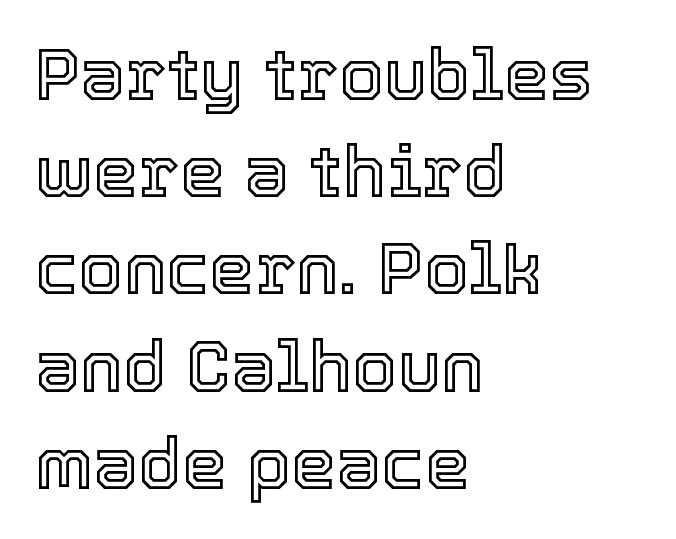
Spacing verdict: proportional, widths tailored to each character. This rendering uses left alignment, leaving the right contour irregular. These lines were composed using upright roman letters. No word sits above an underline. Is the letter spacing exaggerated? No — it looks like the ordinary default. Honestly, the row spacing looks completely unremarkable.
